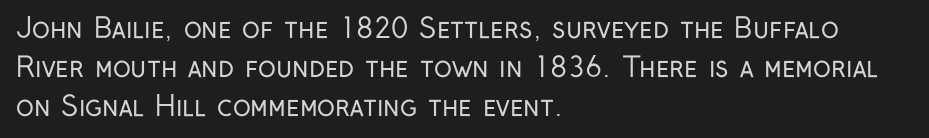
{"italic": "no", "bold": "no", "underline": "no", "align": "left", "line_spacing": "normal", "line_spacing_ratio": 1.44, "letter_spacing": "normal", "letter_spacing_em": 0.0, "glyph_px": 27}
